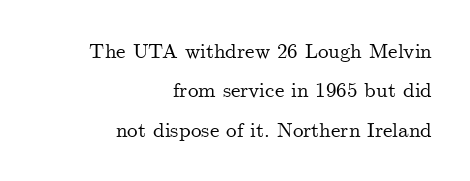
{"italic": "no", "underline": "no", "align": "right", "line_spacing_ratio": 1.87, "letter_spacing": "normal", "letter_spacing_em": 0.0, "glyph_px": 21}
